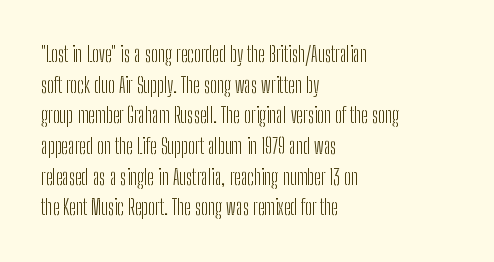
The image shows 21 px text type, upright; set left-aligned, normal line spacing (1.46x), normal letter spacing, not underlined.
